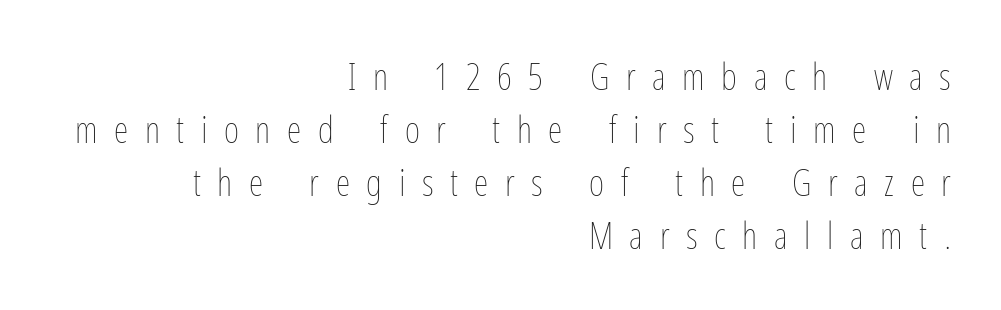
Leftover space on each line is placed entirely before the opening word. This sample has the flowing, uneven cadence of proportional lettering. Check the space under the baseline: it is left empty. In terms of letterspacing, this is a distinctly airy, spread setting.
